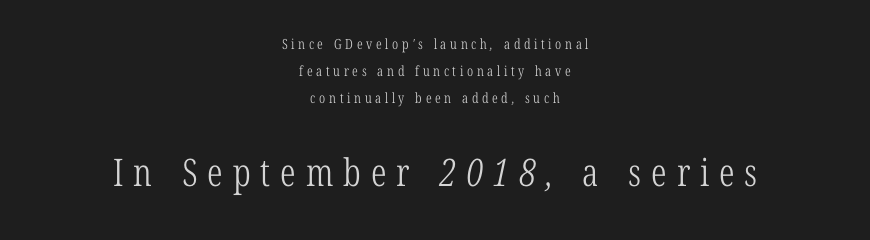
The image shows 38 px light, condensed serif type; set centered, loose line spacing (1.93x), unusually wide letter spacing (+0.26 em), not underlined; the second (bottom) block is 2.71x larger; low stroke contrast and a medium x-height.
